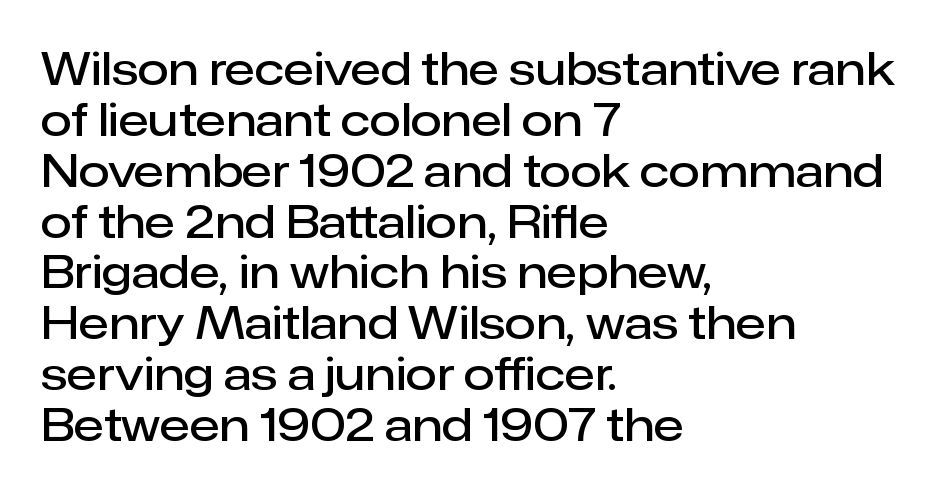
Has an underline been added? It has not. This is roman type, the default non-slanted kind. I'd call this a sans setting — the letters go barefoot. Weight check: semibold — heavier than regular, not quite bold.
